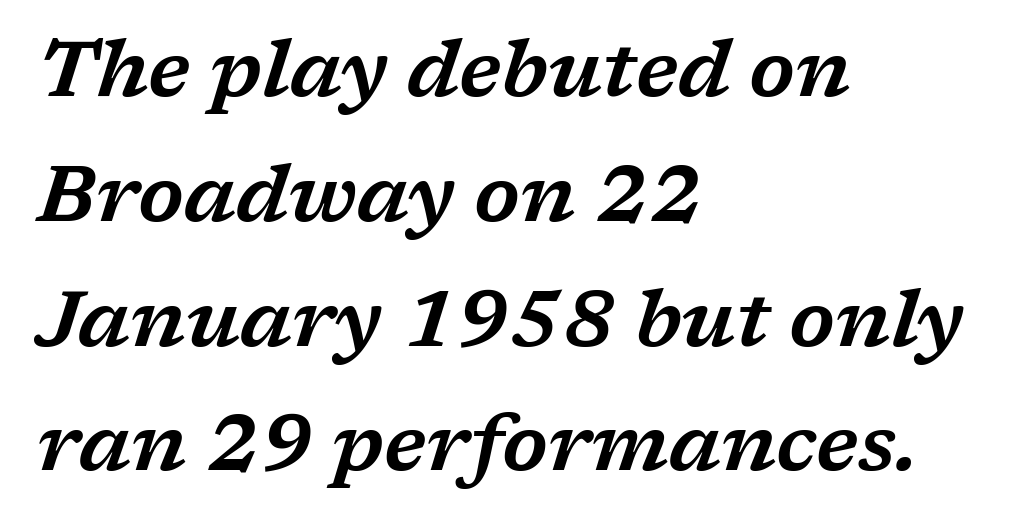
Q: Is the text italic (slanted)? A: Yes, it leans right by about 17 degrees.
Q: Is the typeface a serif or a sans-serif typeface? A: Serif.
Q: Is the text underlined? A: No.
Q: How is the paragraph aligned? A: Left-aligned.
Q: Is the spacing between letters normal or unusually wide? A: Normal.
Q: Is the spacing between lines tight, normal or loose? A: Normal.
Q: Width (condensed, normal, or wide)? A: Wide.
Q: Stroke contrast? A: Low.
Q: x-height? A: Medium.
Q: Monospaced? A: No.
